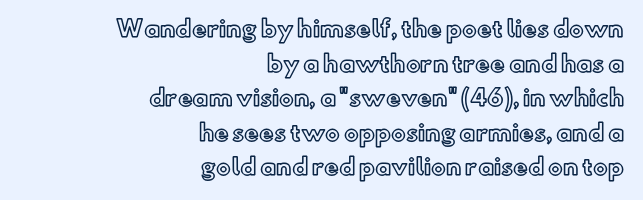
The image shows 22 px text type, upright; set right-aligned, normal line spacing (1.57x), normal letter spacing, not underlined.
